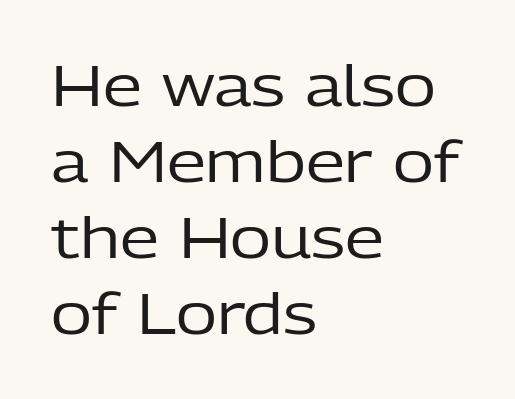
Caption: standard tracking, unaltered. The text was rendered using a sans face with plain stroke endings. The passage is arranged the way most books set body copy — flush left. Unmarked baselines from the first word to the last. A quiet, ordinary-to-light weight characterises the typeface.
